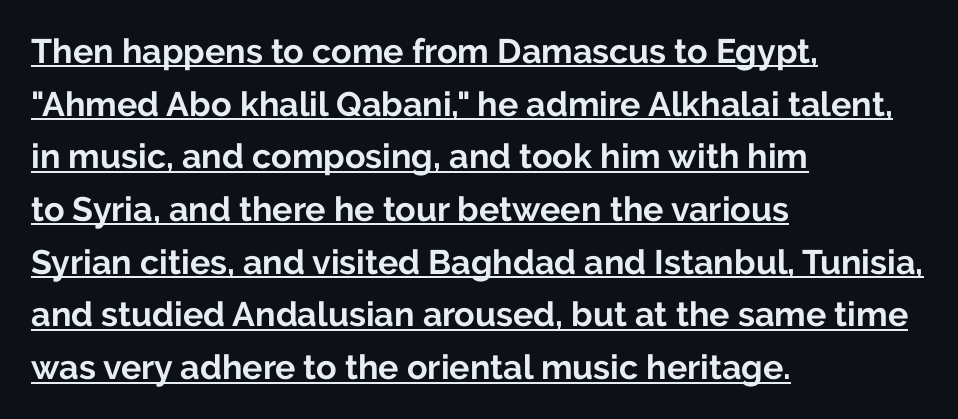
Q: Is the text bold? A: Yes.
Q: Is the text italic (slanted)? A: No, it is upright.
Q: Is the typeface a serif or a sans-serif typeface? A: Sans-serif.
Q: Is the text underlined? A: Yes.
Q: How is the paragraph aligned? A: Left-aligned.
Q: Is the spacing between letters normal or unusually wide? A: Normal.
Q: Is the spacing between lines tight, normal or loose? A: Normal.
Q: Width (condensed, normal, or wide)? A: Normal.
Q: Stroke contrast? A: Low.
Q: x-height? A: Medium.
Q: Monospaced? A: No.
